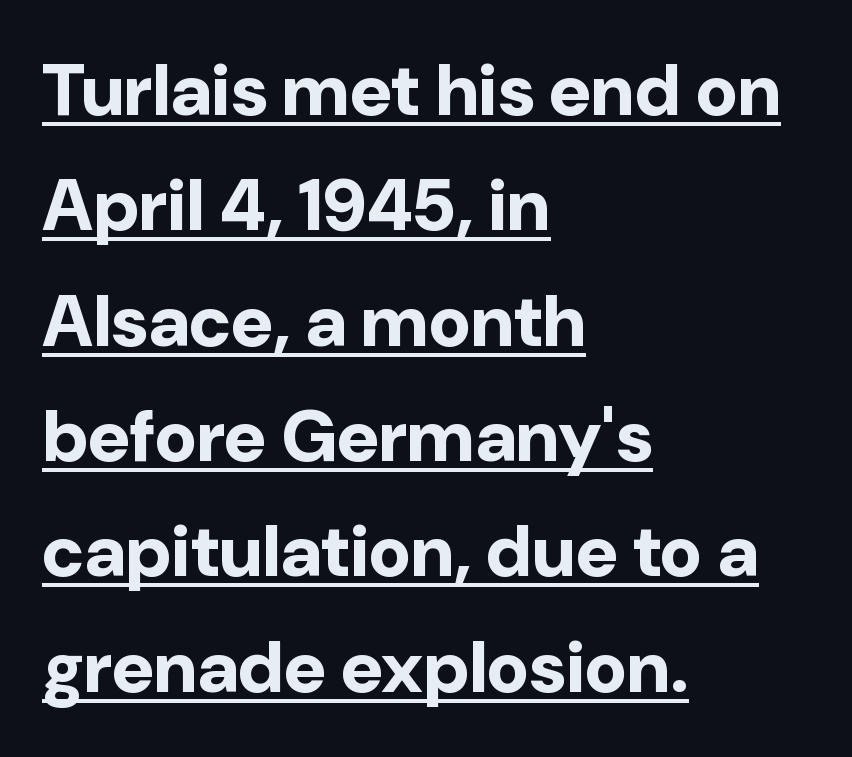
Notice how the passage keeps a crisp vertical edge on the left only. In terms of weight, the rendering is a true, heavy bold. Looks like someone drew a line under every word here. These lines sit exactly where default settings would place them. Here the glyphs are tracked normally, forming tight word shapes. Does the lettering tilt? It doesn't — this is upright.
